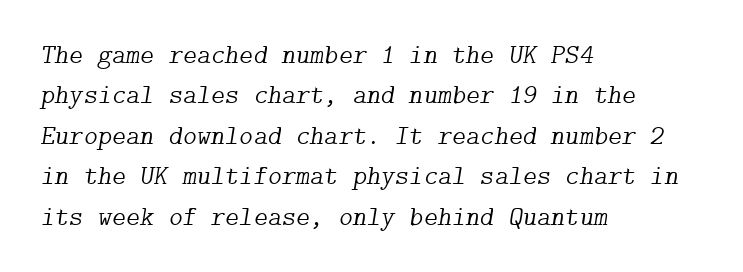
The image shows 27 px text type, italic (leaning right); set left-aligned, normal line spacing (1.5x), normal letter spacing, not underlined.
